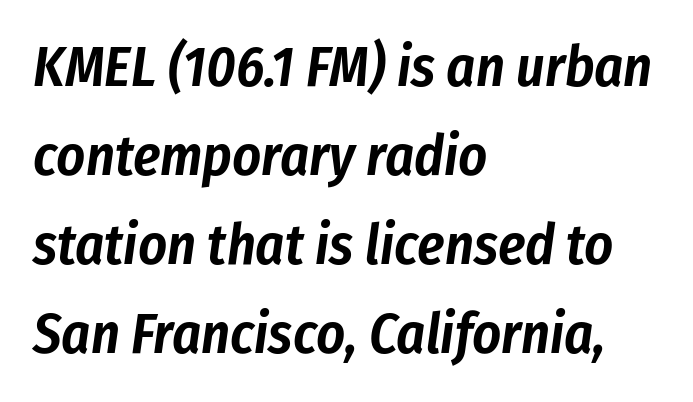
The image shows 56 px condensed type, italic (leaning right); set left-aligned, normal line spacing (1.59x), normal letter spacing, not underlined; low stroke contrast and a medium x-height.
